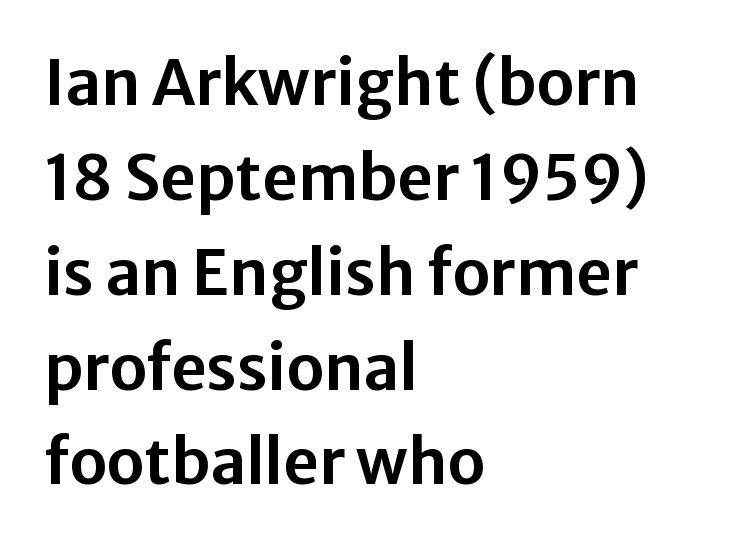
Which margin do the lines hug? The left one — the right edge is uneven. Does the leading feel generous? No, just average. Style check: upright. Font category for this specimen: sans-serif. The rendering uses natural spacing where letterforms have individual widths. The face used here is rendered with its standard letterfit.
